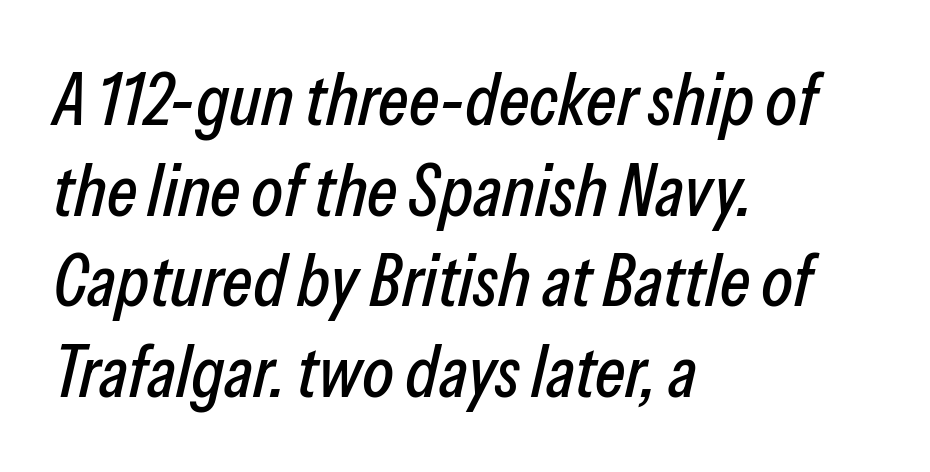
Q: Is the text italic (slanted)? A: Yes, it leans right by about 13 degrees.
Q: Is the text underlined? A: No.
Q: How is the paragraph aligned? A: Left-aligned.
Q: Is the spacing between letters normal or unusually wide? A: Normal.
Q: Width (condensed, normal, or wide)? A: Condensed.
Q: Stroke contrast? A: Low.
Q: x-height? A: Medium.
Q: Monospaced? A: No.
